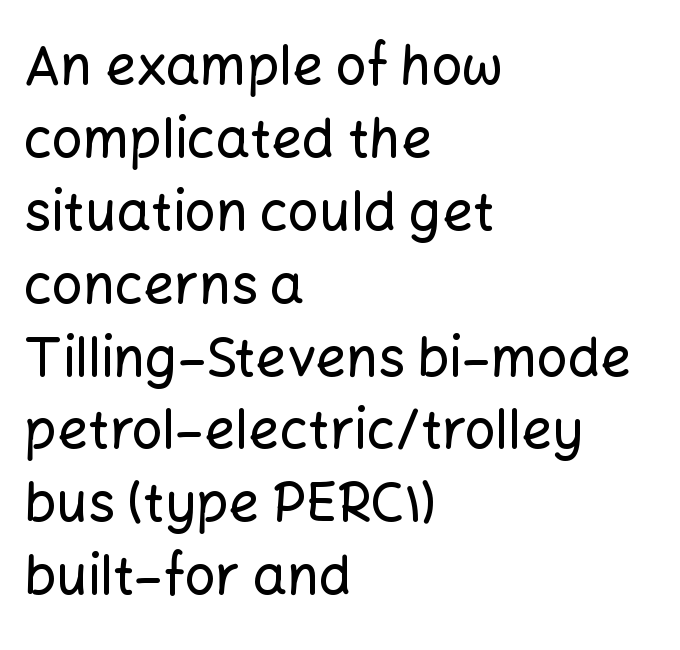
{"serif": "no", "italic": "no", "width": "normal", "stroke_contrast": "low", "x_height": "medium", "monospaced": "no", "underline": "no", "align": "left", "line_spacing": "normal", "line_spacing_ratio": 1.35, "letter_spacing": "normal", "letter_spacing_em": 0.0, "glyph_px": 54}
